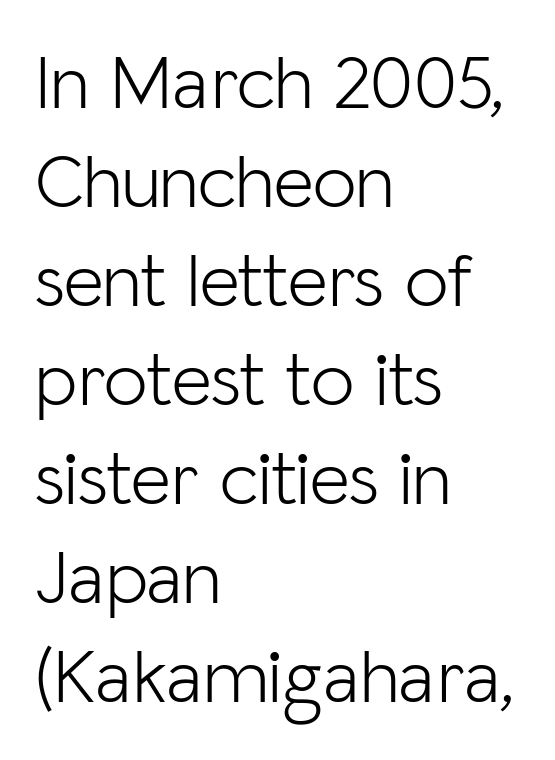
{"serif": "no", "italic": "no", "bold": "no", "weight": "light", "width": "normal", "stroke_contrast": "low", "x_height": "medium", "monospaced": "no", "underline": "no", "align": "left", "line_spacing": "normal", "line_spacing_ratio": 1.27, "letter_spacing": "normal", "letter_spacing_em": 0.0, "glyph_px": 78}
